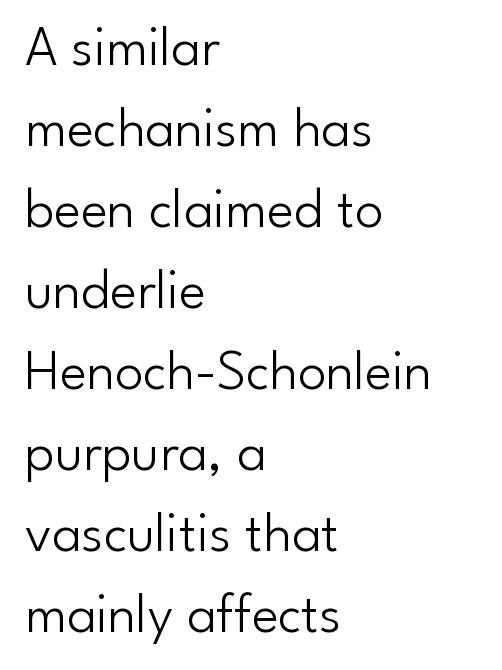
{"serif": "no", "italic": "no", "bold": "no", "weight": "light", "width": "normal", "stroke_contrast": "low", "x_height": "small", "monospaced": "no", "underline": "no", "align": "left", "line_spacing": "normal", "line_spacing_ratio": 1.42, "letter_spacing": "normal", "letter_spacing_em": 0.0, "glyph_px": 57}
